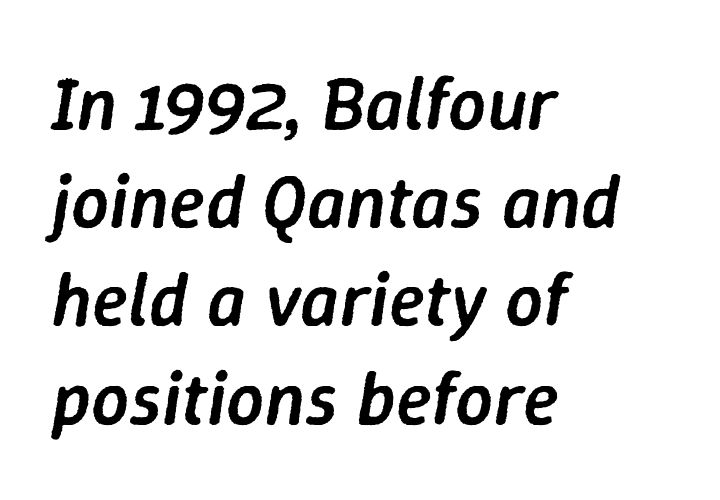
Which margin do the lines hug? The left one — the right edge is uneven. A somewhat darkened texture: the type is semibold rather than bold. The rendering uses a moderate line-height, typical for paragraphs. Tracking here is standard; glyphs follow each other at the usual distance.
